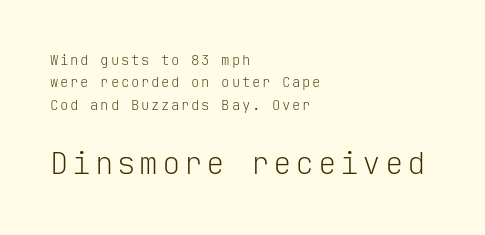
{"serif": "no", "italic": "no", "bold": "no", "weight": "light", "width": "normal", "stroke_contrast": "low", "x_height": "medium", "monospaced": "yes", "underline": "no", "align": "left", "line_spacing": "normal", "line_spacing_ratio": 1.6, "larger_block": "second", "size_ratio": 2.21, "glyph_px": 31}
